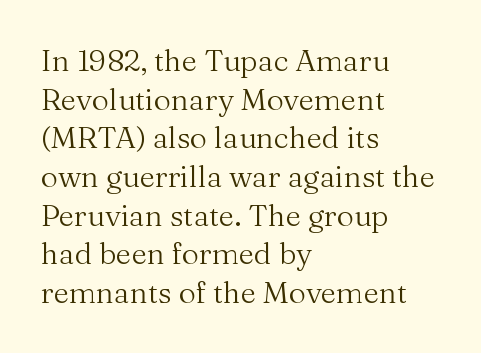
A typesetter would call this proportional, since set widths differ per character. Caption: standard tracking, unaltered. Unlike italic type, these characters show no tilt at all. Serifs: yes, visible at the terminals of the letterforms.
